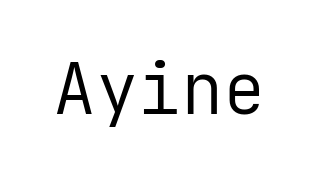
Observe the absence of serifs on each vertical stroke in this sample. The type is set solid horizontally, with unmodified tracking. If you drew a line through each stem, it would be perfectly vertical. Monospaced: the letters line up in strict vertical columns.
